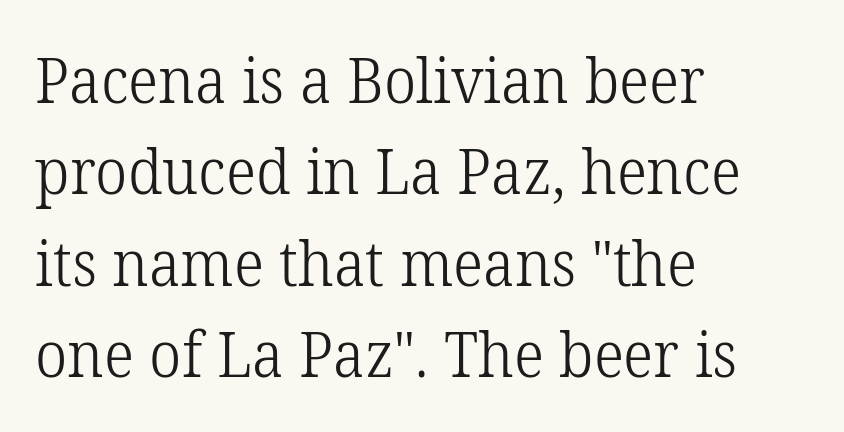
Does the copy run flush right? No — it runs flush left. Words float on clear page, feet unadorned. Horizontal bands of white between lines are of average thickness. Are there feet on the stems? There are — it's a serif. The letters sit at their default tracking, neither squeezed nor spread. The strokes carry an ordinary text weight at most.
